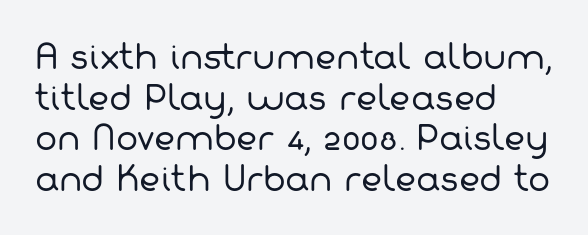
{"serif": "no", "bold": "no", "weight": "regular", "width": "normal", "stroke_contrast": "low", "x_height": "medium", "monospaced": "no", "underline": "no", "align": "left", "line_spacing_ratio": 1.23, "letter_spacing": "normal", "letter_spacing_em": 0.0, "glyph_px": 33}
